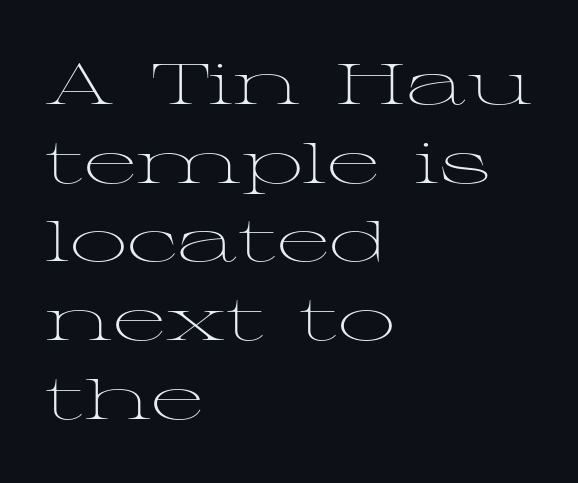
The image shows 57 px light, wide serif type, upright; set left-aligned, normal line spacing (1.38x), normal letter spacing, not underlined; medium stroke contrast and a medium x-height.
